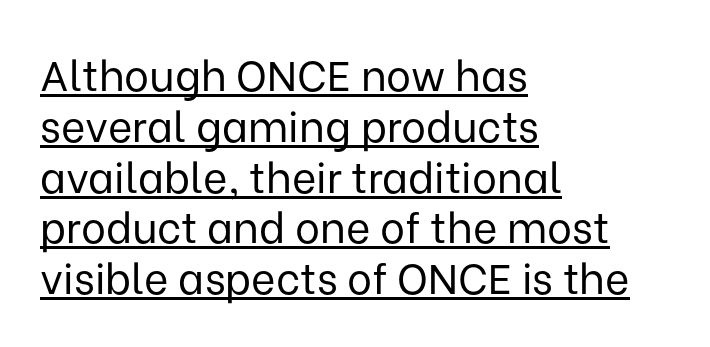
Think of a printed novel: that variable character pitch is what you see here. Which margin do the lines hug? The left one — the right edge is uneven. Nothing sits at the stroke ends, so this counts as sans-serif. Default kerning and tracking; the words read as compact shapes. The glyphs are accompanied by a horizontal stroke just below them.
